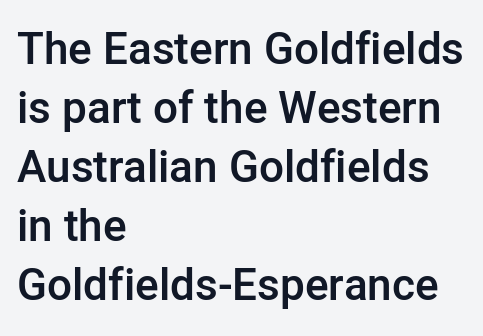
{"serif": "no", "italic": "no", "bold": "semi", "weight": "semibold", "width": "normal", "stroke_contrast": "low", "x_height": "medium", "monospaced": "no", "underline": "no", "align": "left", "line_spacing": "normal", "line_spacing_ratio": 1.34, "letter_spacing": "normal", "letter_spacing_em": 0.0, "glyph_px": 44}
